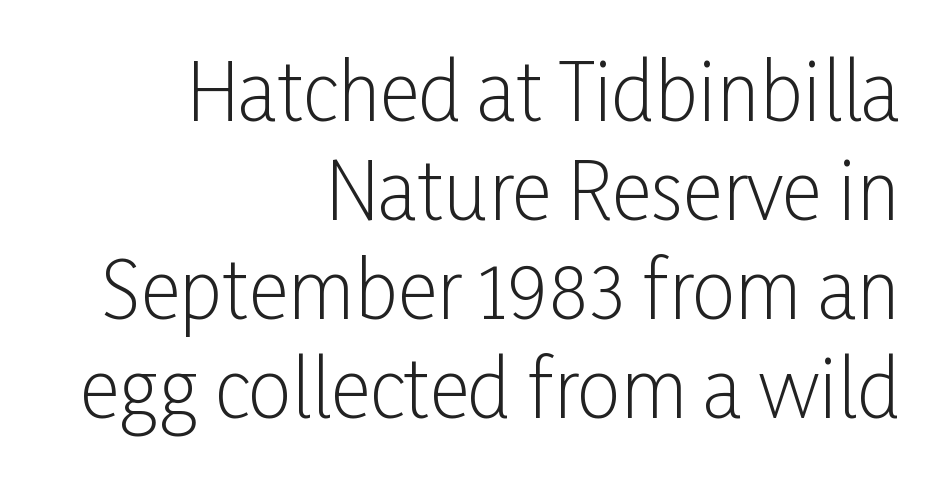
{"serif": "no", "italic": "no", "bold": "no", "weight": "light", "width": "condensed", "stroke_contrast": "low", "x_height": "medium", "monospaced": "no", "underline": "no", "align": "right", "line_spacing": "normal", "line_spacing_ratio": 1.27, "letter_spacing": "normal", "letter_spacing_em": 0.0, "glyph_px": 78}
